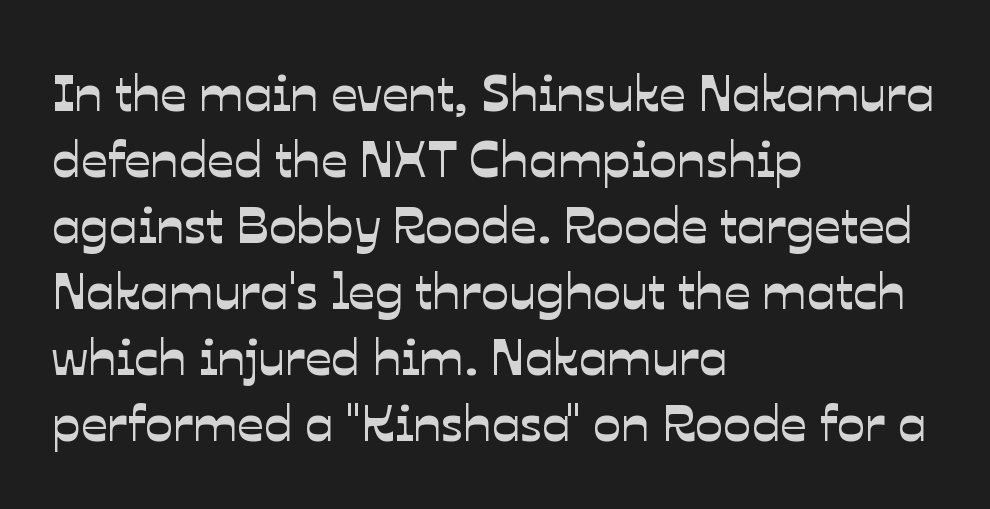
The image shows 52 px sans-serif type; set left-aligned, normal line spacing (1.27x), normal letter spacing, not underlined; low stroke contrast and a medium x-height.
